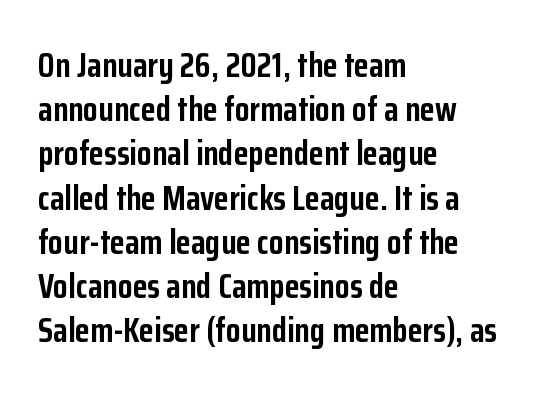
Q: Is the text bold? A: Yes.
Q: Is the text italic (slanted)? A: No, it is upright.
Q: Is the typeface a serif or a sans-serif typeface? A: Sans-serif.
Q: Is the text underlined? A: No.
Q: How is the paragraph aligned? A: Left-aligned.
Q: Is the spacing between letters normal or unusually wide? A: Normal.
Q: Is the spacing between lines tight, normal or loose? A: Normal.
Q: Width (condensed, normal, or wide)? A: Condensed.
Q: Stroke contrast? A: Low.
Q: x-height? A: Medium.
Q: Monospaced? A: No.
